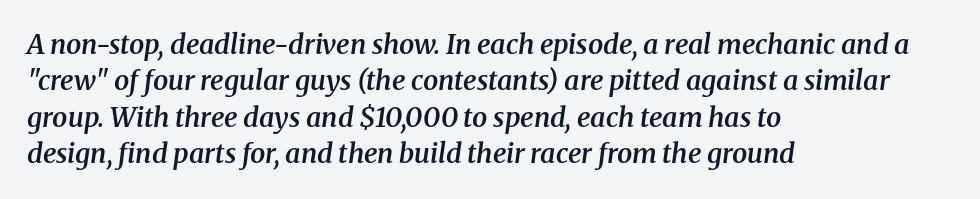
Q: Is the text bold? A: Semi-bold.
Q: Is the text italic (slanted)? A: Yes, it leans right by about 8 degrees.
Q: Is the text underlined? A: No.
Q: How is the paragraph aligned? A: Left-aligned.
Q: Is the spacing between letters normal or unusually wide? A: Normal.
Q: Is the spacing between lines tight, normal or loose? A: Normal.
